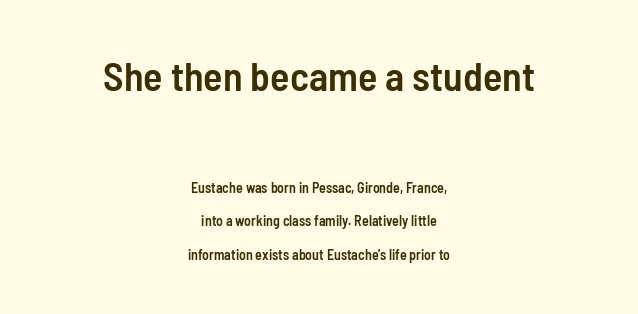
Words float on clear page, feet unadorned. The designer gave the opening block more size than the closing block. The face used here is rendered with its standard letterfit. Every character sits straight up, as roman type does. Check where the strokes stop: nothing finishes them off — pure sans.
